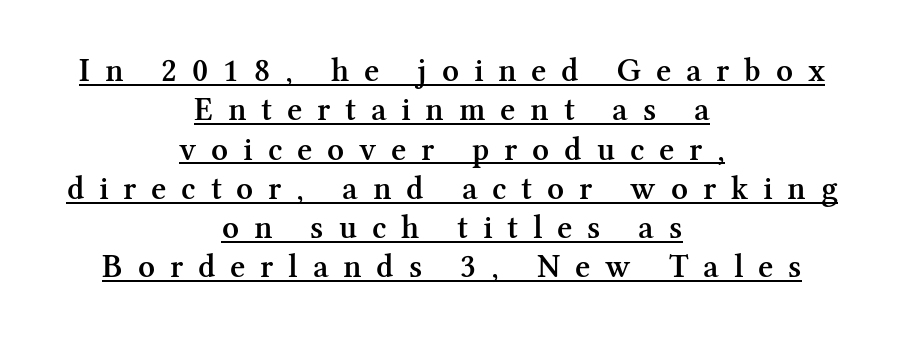
The image shows 33 px semibold serif type, upright; set centered, line spacing 1.19x, unusually wide letter spacing (+0.45 em), underlined; medium stroke contrast and a medium x-height.
